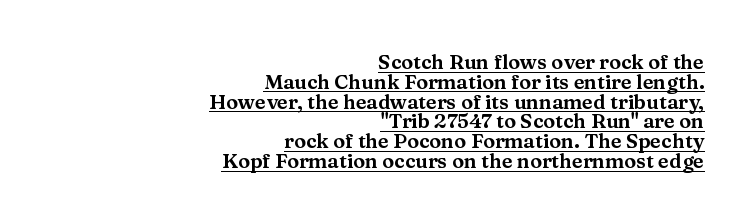
{"italic": "no", "underline": "yes", "align": "right", "line_spacing": "tight", "line_spacing_ratio": 0.99, "letter_spacing": "normal", "letter_spacing_em": 0.0, "glyph_px": 20}
